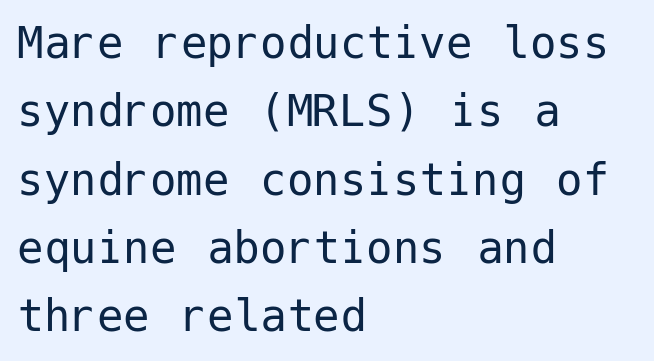
Unbolded letterforms with no extra heft. In terms of posture, this sample is upright. Between one letter and the next there's only the usual sliver of space. This sample is left-justified, so line endings fall wherever the words run out.
